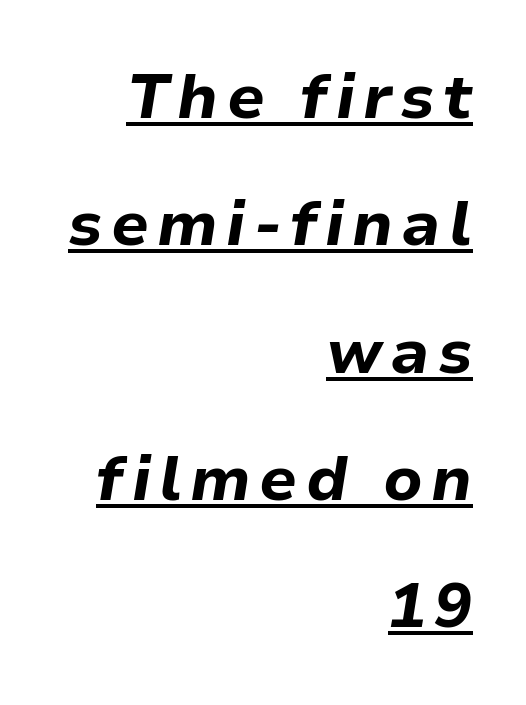
Q: Is the text bold? A: Yes.
Q: Is the text italic (slanted)? A: Yes, it leans right by about 9 degrees.
Q: Is the text underlined? A: Yes.
Q: How is the paragraph aligned? A: Right-aligned.
Q: Is the spacing between lines tight, normal or loose? A: Loose.
Q: Width (condensed, normal, or wide)? A: Normal.
Q: Stroke contrast? A: Low.
Q: x-height? A: Medium.
Q: Monospaced? A: No.
